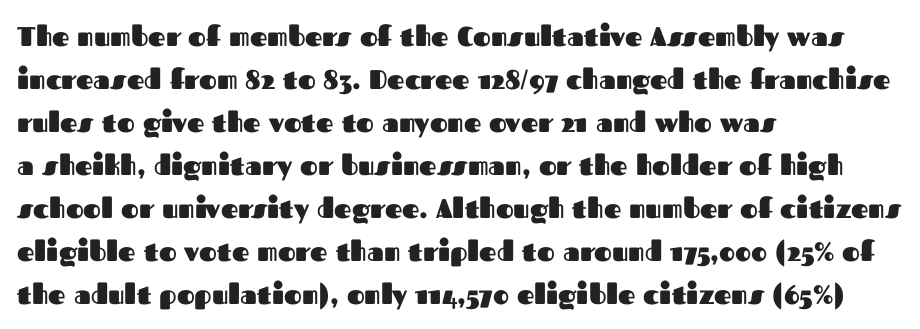
Q: Is the text bold? A: Yes.
Q: Is the text italic (slanted)? A: No, it is upright.
Q: Is the text underlined? A: No.
Q: How is the paragraph aligned? A: Left-aligned.
Q: Is the spacing between letters normal or unusually wide? A: Normal.
Q: Is the spacing between lines tight, normal or loose? A: Normal.
